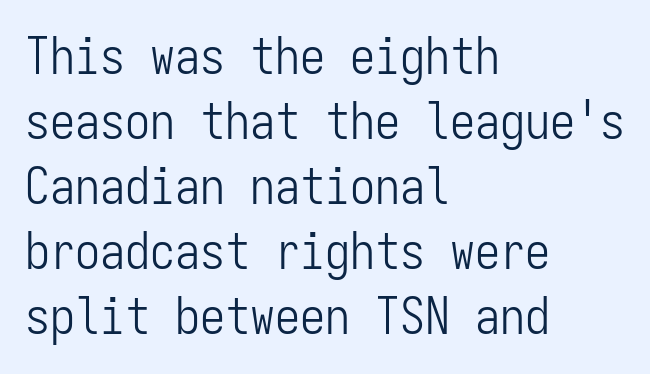
Italic? Not at all — the glyphs are vertical. Each stroke keeps to a modest, everyday thickness or less. The setting favours the left margin, as ordinary paragraphs usually do. The strip under each line holds only bare page. Stroke terminals: plain, sans-serif. The face used here is monospaced, like something from a code editor.
